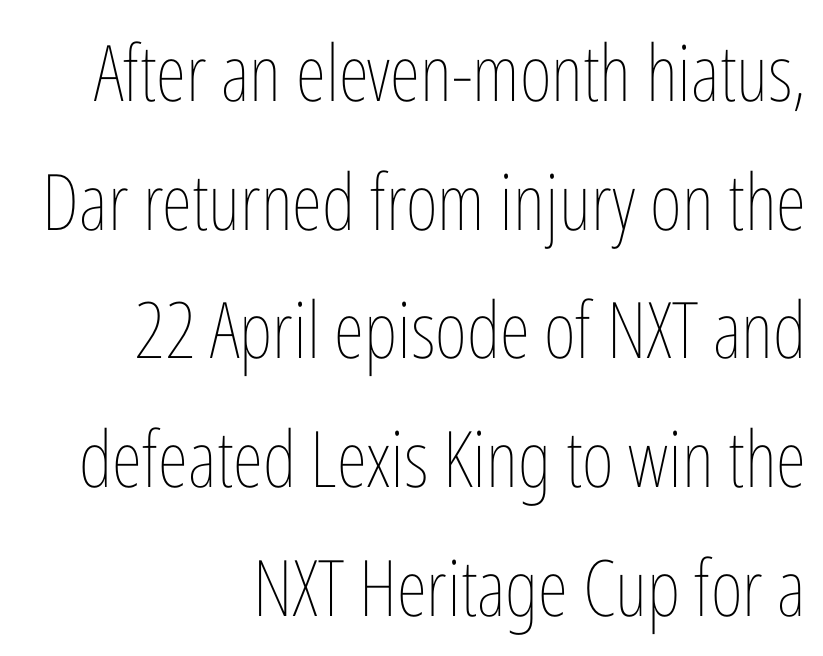
Q: Is the text bold? A: No.
Q: Is the text italic (slanted)? A: No, it is upright.
Q: Is the text underlined? A: No.
Q: How is the paragraph aligned? A: Right-aligned.
Q: Is the spacing between letters normal or unusually wide? A: Normal.
Q: Is the spacing between lines tight, normal or loose? A: Normal.
Q: Width (condensed, normal, or wide)? A: Condensed.
Q: Stroke contrast? A: Low.
Q: x-height? A: Medium.
Q: Monospaced? A: No.
